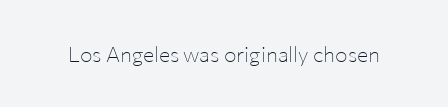
The image shows 21 px text type, upright; set normal letter spacing, not underlined.
